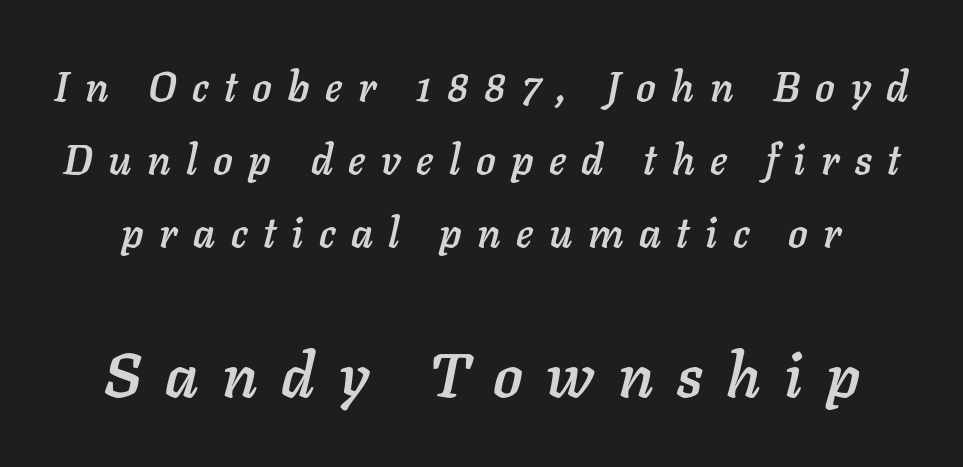
The block sitting lower on the canvas is the one with enlarged characters. The letters are spread apart with noticeably loose tracking. The face used here is proportionally spaced, like ordinary book or web type. Yep, that's italic — everything's leaning.
